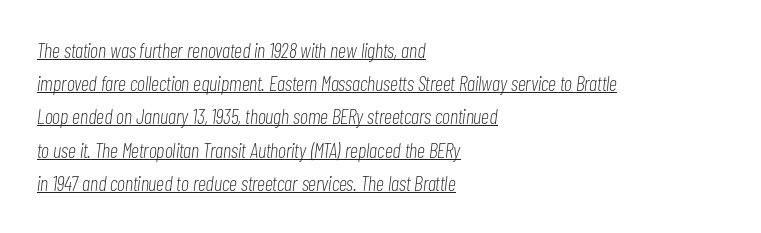
{"italic": "yes", "lean": "right", "slant_degrees": 7, "bold": "no", "underline": "yes", "align": "left", "line_spacing": "normal", "line_spacing_ratio": 1.58, "letter_spacing": "normal", "letter_spacing_em": 0.0, "glyph_px": 21}
